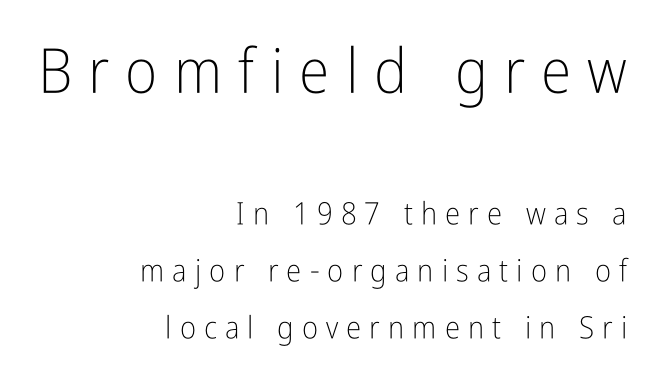
The image shows 62 px light, condensed sans-serif type, upright; set right-aligned, line spacing 1.83x, unusually wide letter spacing (+0.26 em), not underlined; the first (top) block is 2.0x larger; low stroke contrast and a medium x-height.
